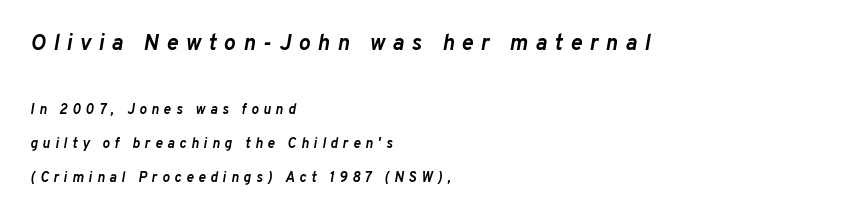
Q: Is the text bold? A: Yes.
Q: Is the text italic (slanted)? A: Yes, it leans right by about 10 degrees.
Q: Is the text underlined? A: No.
Q: How is the paragraph aligned? A: Left-aligned.
Q: Is the spacing between letters normal or unusually wide? A: Unusually wide.
Q: Is the spacing between lines tight, normal or loose? A: Loose.
Q: Which block of text is set in a larger size, the first (top) or the second (bottom)? A: The first (top) one.
